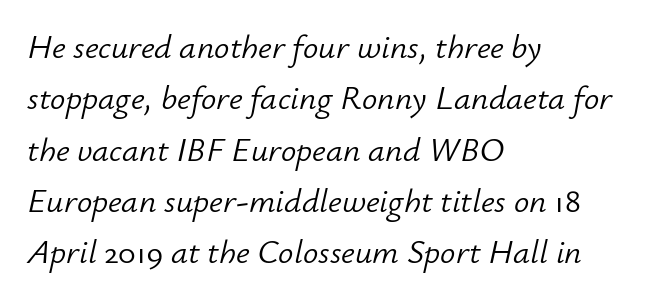
The image shows 34 px light type, italic (leaning right); set left-aligned, normal line spacing (1.51x), normal letter spacing, not underlined; low stroke contrast and a small x-height.
